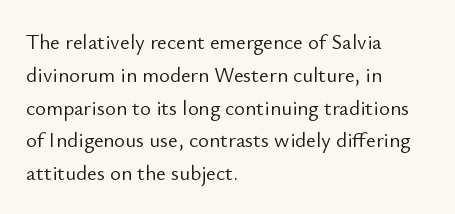
Upright lettering throughout. The rows are spaced the way most documents space them. These lines stack with their left ends in a neat column. The space beneath each line is pristine and unruled. This sample uses plain, unmodified letter spacing. Stem width sits at or under what a default text font uses.
